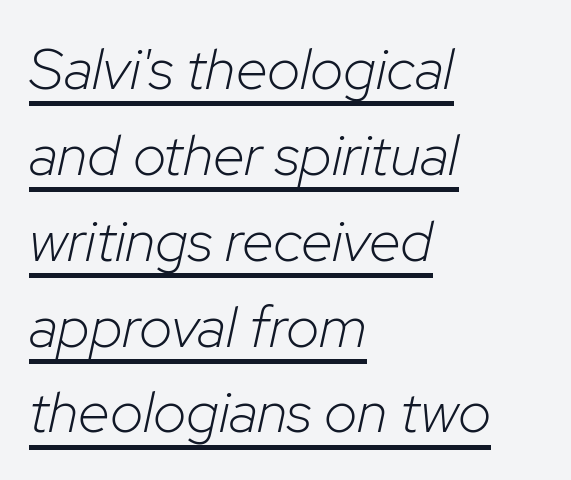
{"italic": "yes", "lean": "right", "slant_degrees": 12, "bold": "no", "weight": "light", "width": "normal", "stroke_contrast": "low", "x_height": "medium", "monospaced": "no", "underline": "yes", "align": "left", "line_spacing": "normal", "line_spacing_ratio": 1.48, "letter_spacing": "normal", "letter_spacing_em": 0.0, "glyph_px": 58}
